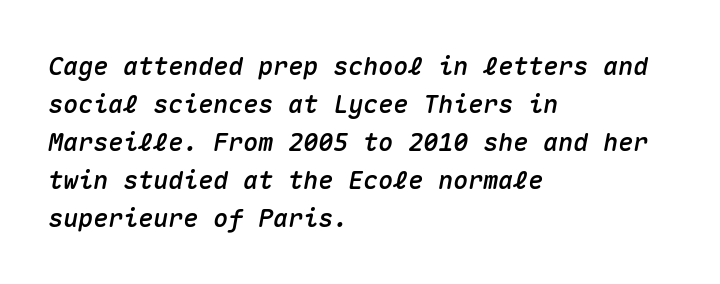
The image shows 25 px text type, italic (leaning right); set left-aligned, normal line spacing (1.52x), normal letter spacing, not underlined.
